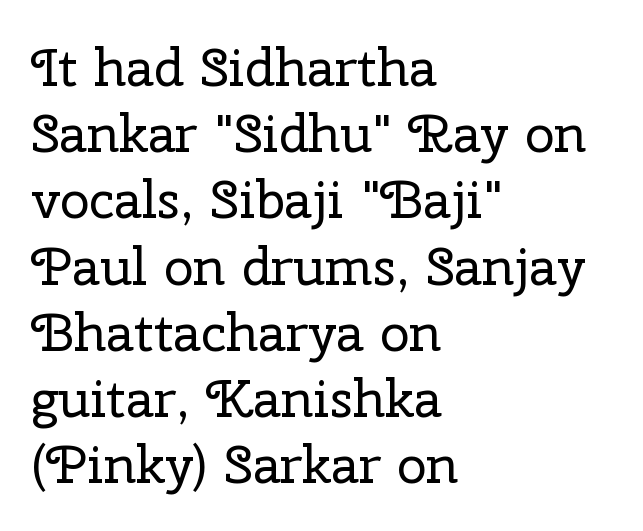
Q: Is the text bold? A: No.
Q: Is the text italic (slanted)? A: No, it is upright.
Q: Is the typeface a serif or a sans-serif typeface? A: Serif.
Q: Is the text underlined? A: No.
Q: How is the paragraph aligned? A: Left-aligned.
Q: Is the spacing between letters normal or unusually wide? A: Normal.
Q: Is the spacing between lines tight, normal or loose? A: Normal.
Q: Width (condensed, normal, or wide)? A: Normal.
Q: Stroke contrast? A: Low.
Q: x-height? A: Medium.
Q: Monospaced? A: No.
